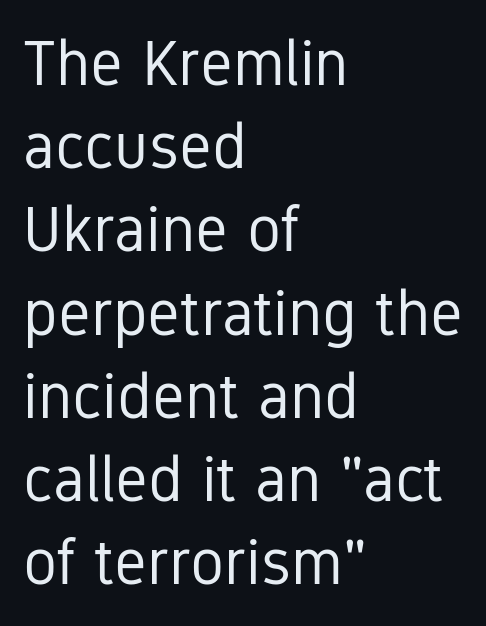
Q: Is the text bold? A: No.
Q: Is the text italic (slanted)? A: No, it is upright.
Q: Is the typeface a serif or a sans-serif typeface? A: Sans-serif.
Q: Is the text underlined? A: No.
Q: How is the paragraph aligned? A: Left-aligned.
Q: Is the spacing between letters normal or unusually wide? A: Normal.
Q: Is the spacing between lines tight, normal or loose? A: Normal.
Q: Width (condensed, normal, or wide)? A: Condensed.
Q: Stroke contrast? A: Low.
Q: x-height? A: Medium.
Q: Monospaced? A: No.
